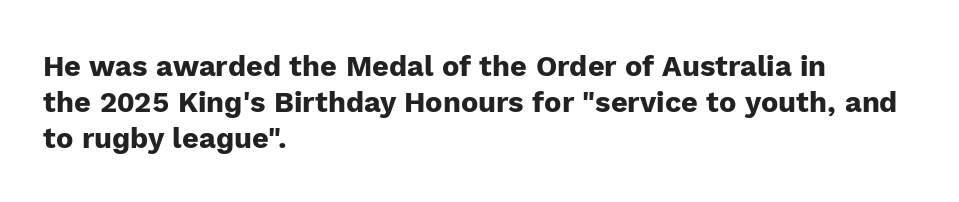
Q: Is the text bold? A: Yes.
Q: Is the text italic (slanted)? A: No, it is upright.
Q: Is the typeface a serif or a sans-serif typeface? A: Sans-serif.
Q: Is the text underlined? A: No.
Q: How is the paragraph aligned? A: Left-aligned.
Q: Is the spacing between letters normal or unusually wide? A: Normal.
Q: Is the spacing between lines tight, normal or loose? A: Normal.
Q: Width (condensed, normal, or wide)? A: Normal.
Q: Stroke contrast? A: Low.
Q: x-height? A: Medium.
Q: Monospaced? A: No.
